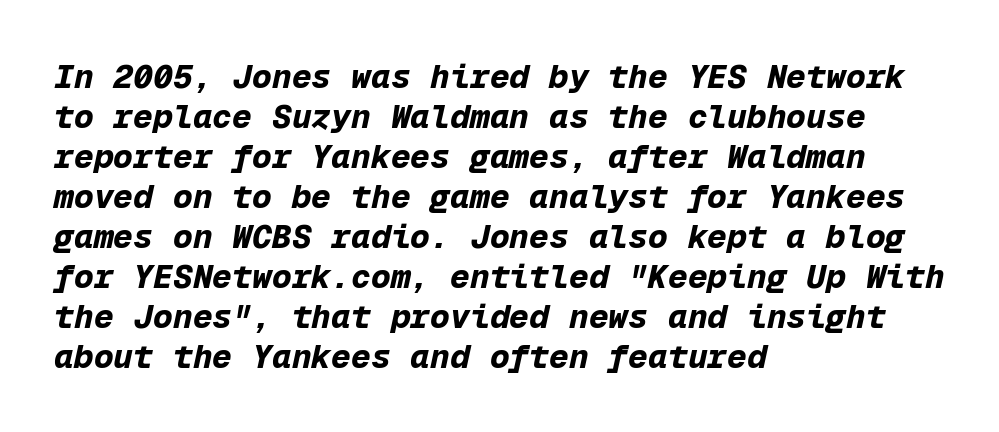
Each line starts at the same left margin while the right side varies. These lines carry a lot of weight — the face is fully bold. Words appear dense and cohesive because spacing is normal. These lines are rendered in a fixed-pitch font. Decoration check: the copy has no underline.
